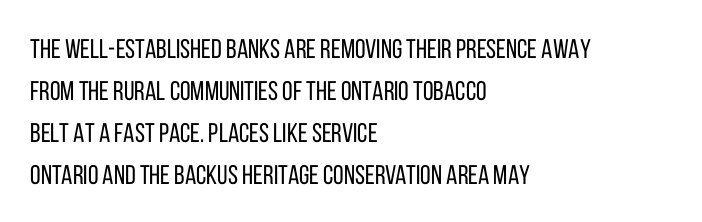
Each new line begins a customary step beneath the previous one. The passage shown is not underscored anywhere. Weight: not bold — regular or lighter. Nope, not italic — everything's standing straight. A classic flush-left, rag-right setting is used for this passage.
